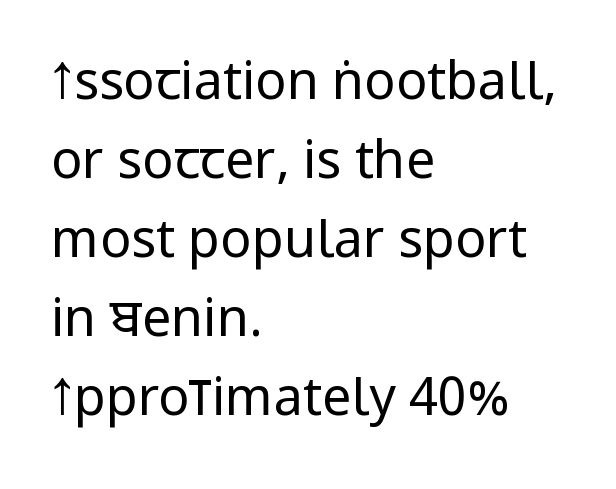
The image shows 52 px regular-weight, condensed sans-serif type, upright; set left-aligned, normal line spacing (1.52x), normal letter spacing, not underlined; low stroke contrast.
